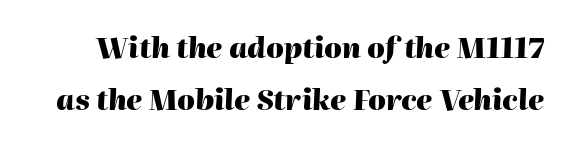
Q: Is the text bold? A: Yes.
Q: Is the text italic (slanted)? A: Yes, it leans right by about 2 degrees.
Q: Is the text underlined? A: No.
Q: Is the spacing between letters normal or unusually wide? A: Normal.
Q: Width (condensed, normal, or wide)? A: Normal.
Q: Stroke contrast? A: High.
Q: x-height? A: Medium.
Q: Monospaced? A: No.
